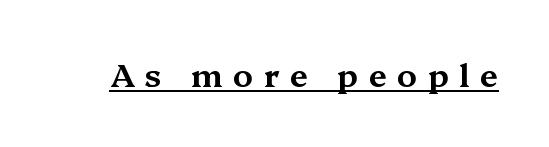
The image shows 32 px wide serif type, upright; set unusually wide letter spacing (+0.33 em), underlined; medium stroke contrast and a medium x-height.
